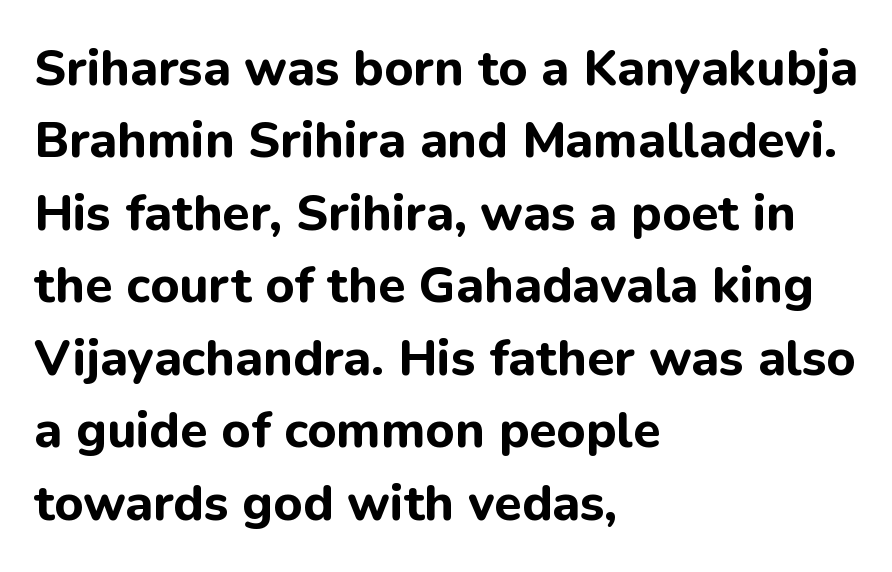
{"serif": "no", "italic": "no", "bold": "yes", "weight": "bold", "width": "normal", "stroke_contrast": "low", "x_height": "medium", "monospaced": "no", "underline": "no", "align": "left", "line_spacing": "normal", "line_spacing_ratio": 1.45, "letter_spacing": "normal", "letter_spacing_em": 0.0, "glyph_px": 50}
